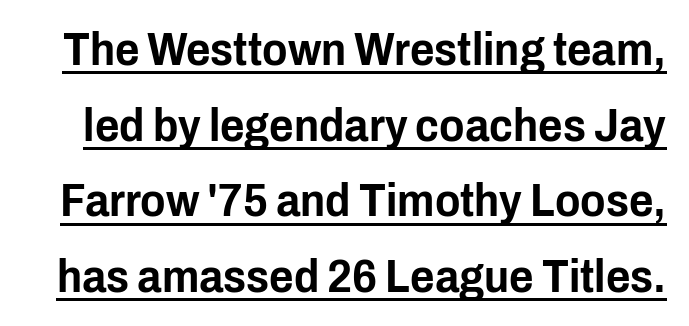
Q: Is the text italic (slanted)? A: No, it is upright.
Q: Is the typeface a serif or a sans-serif typeface? A: Sans-serif.
Q: Is the text underlined? A: Yes.
Q: Is the spacing between letters normal or unusually wide? A: Normal.
Q: Is the spacing between lines tight, normal or loose? A: Normal.
Q: Width (condensed, normal, or wide)? A: Condensed.
Q: Stroke contrast? A: Low.
Q: x-height? A: Medium.
Q: Monospaced? A: No.
